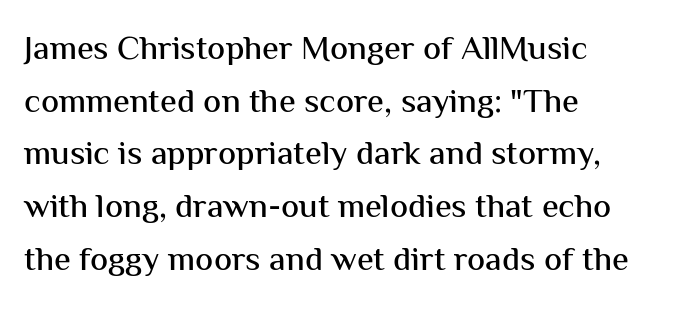
Summary of vertical rhythm: regular, with standard interline spacing. Does extra space separate the letters? No, they use regular spacing. If you drew a ruler down the left edge, every line would touch it. The designer went with a sans here, leaving each stem footless. Vertical strokes here are truly vertical.
